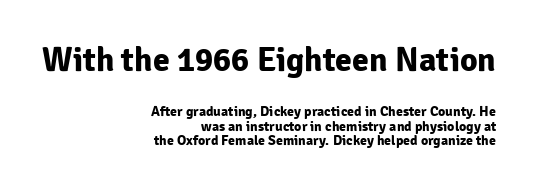
Line spacing here is tight. The characters look thick and weighty, a clear bold. Caption: multi-line text, flush right, ragged left. Examine the stroke ends and you'll find no serifs. Scale decreases going downward across the two blocks.
